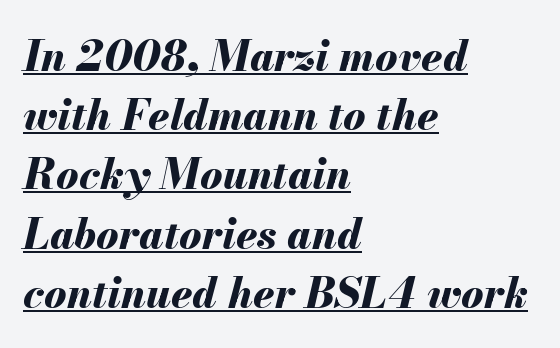
Q: Is the text bold? A: Yes.
Q: Is the text italic (slanted)? A: Yes, it leans right by about 13 degrees.
Q: Is the text underlined? A: Yes.
Q: How is the paragraph aligned? A: Left-aligned.
Q: Is the spacing between letters normal or unusually wide? A: Normal.
Q: Is the spacing between lines tight, normal or loose? A: Normal.
Q: Width (condensed, normal, or wide)? A: Normal.
Q: Stroke contrast? A: Medium.
Q: x-height? A: Small.
Q: Monospaced? A: No.
